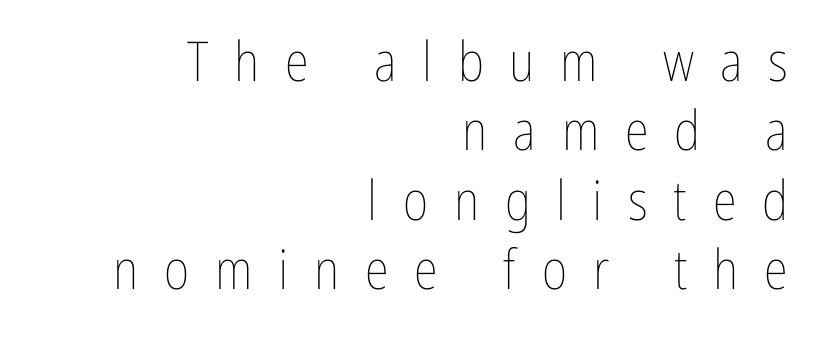
Nothing heavy about these letters — not bold at all. Type without underlining. Students, observe: this is what conventionally led text looks like. Caption: multi-line text, flush right, ragged left. Honestly, the letter spacing is so wide it's the main thing you notice.
